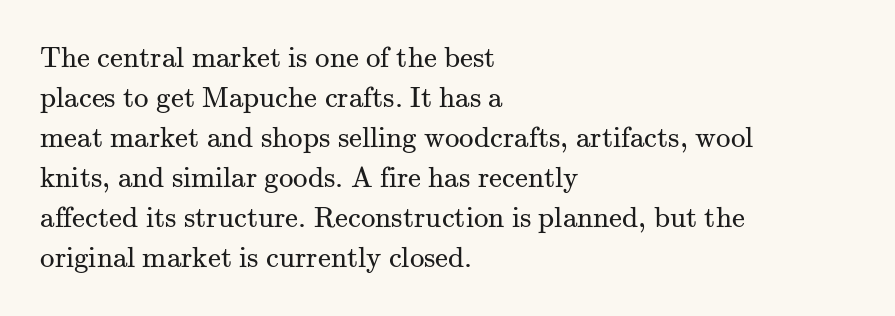
The image shows 29 px regular-weight serif type, upright; set left-aligned, normal line spacing (1.38x), normal letter spacing, not underlined; medium stroke contrast and a small x-height.
